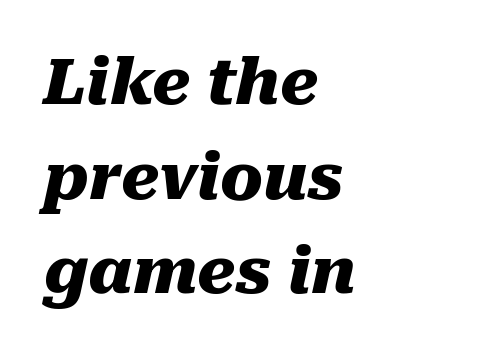
The image shows 64 px heavy type, italic (leaning right); set left-aligned, normal line spacing (1.48x), normal letter spacing, not underlined; medium stroke contrast and a medium x-height.
